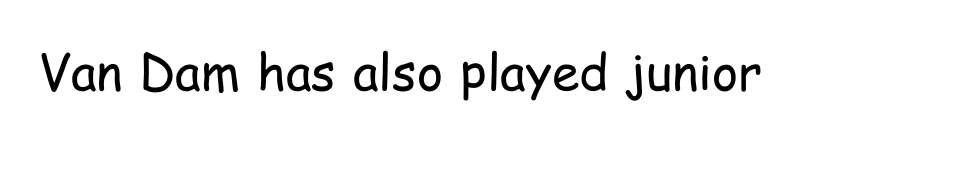
{"serif": "no", "italic": "no", "bold": "no", "weight": "regular", "width": "condensed", "stroke_contrast": "low", "x_height": "medium", "monospaced": "no", "underline": "no", "letter_spacing": "normal", "letter_spacing_em": 0.0, "glyph_px": 50}
